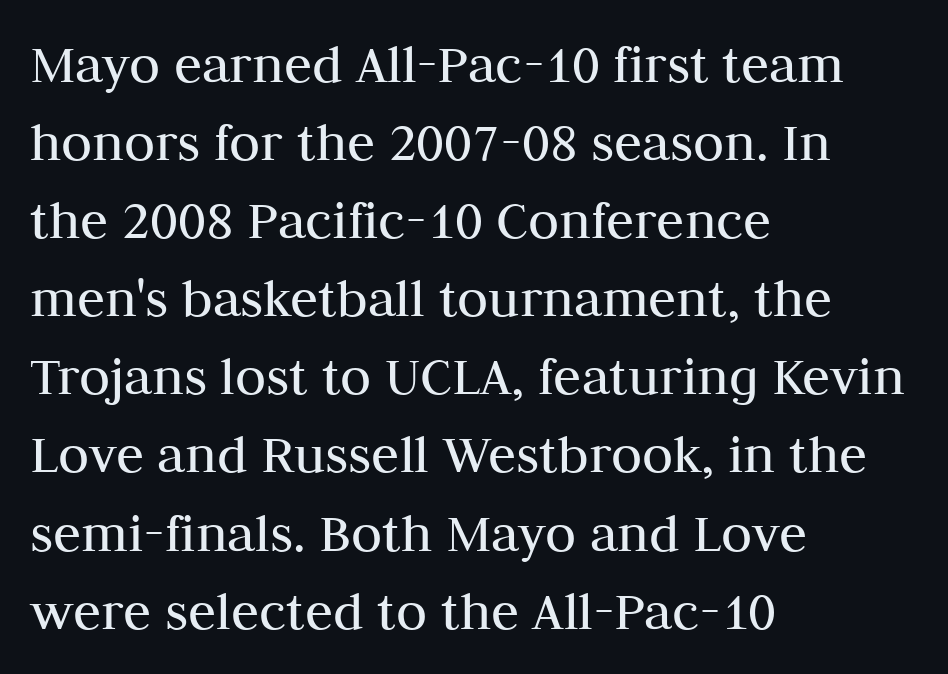
Between one letter and the next there's only the usual sliver of space. Style check: upright. Line starts are locked; line ends wander. Beneath every word, the page is bare. The line-height multiplier appears to be the usual default. Do the characters align in a grid? No, the font is proportional.
